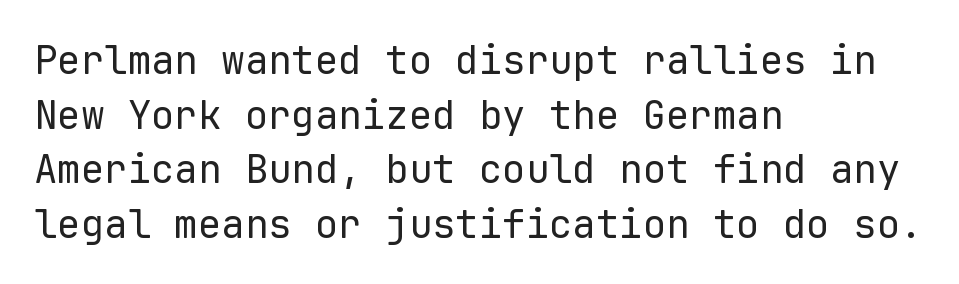
The image shows 39 px regular-weight sans-serif type, upright, monospaced; set left-aligned, normal line spacing (1.4x), normal letter spacing, not underlined; low stroke contrast and a medium x-height.
